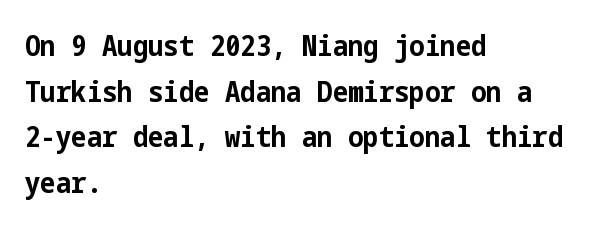
{"serif": "no", "italic": "no", "bold": "yes", "weight": "bold", "width": "condensed", "stroke_contrast": "low", "x_height": "medium", "underline": "no", "align": "left", "line_spacing": "normal", "line_spacing_ratio": 1.57, "letter_spacing": "normal", "letter_spacing_em": 0.0, "glyph_px": 29}
